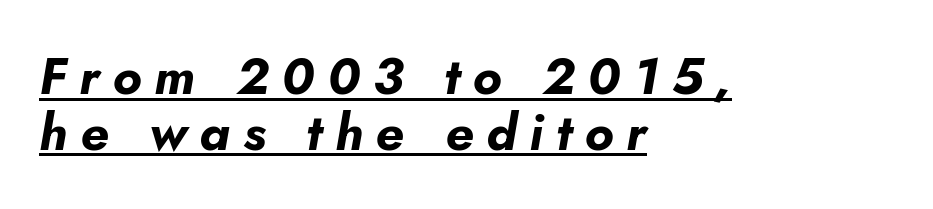
{"italic": "yes", "lean": "right", "slant_degrees": 5, "bold": "yes", "weight": "bold", "width": "normal", "stroke_contrast": "low", "x_height": "small", "monospaced": "no", "underline": "yes", "align": "left", "line_spacing": "tight", "line_spacing_ratio": 1.09, "letter_spacing": "wide", "letter_spacing_em": 0.25, "glyph_px": 51}
